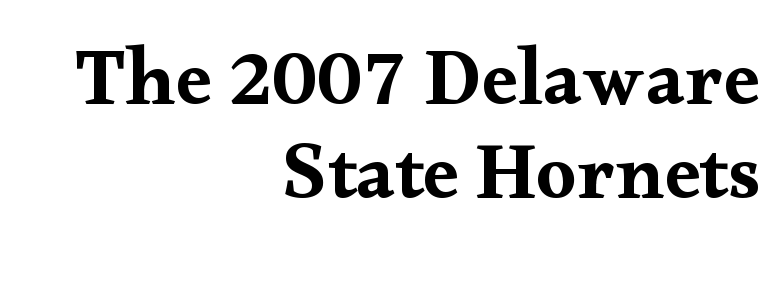
This sample uses a serif face. Layout note: lines flush right. Underline: absent. This sample uses plain, unmodified letter spacing. The passage shown is typed in a proportional face where columns would drift.
